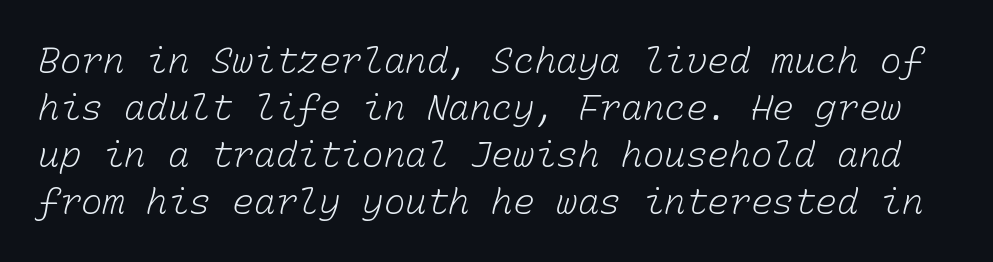
Baseline-to-baseline distance is the conventional proportion of letter height. Just letters on the line, the space beneath them empty. A typesetter would call this monospace, since all characters share one set width. You could call the tracking neutral — neither tight nor loose.
